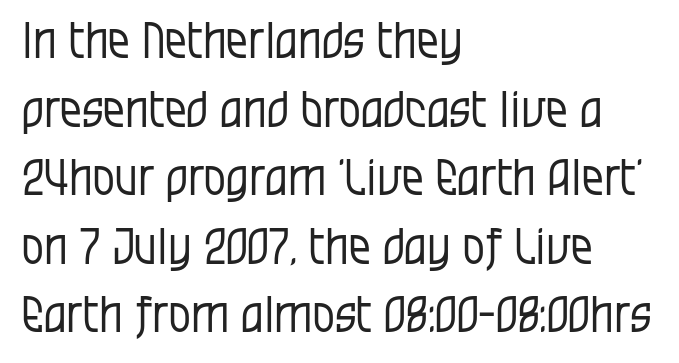
Any mark beneath the type? The region is blank. The face used here is a sans, in the tradition of grotesques and geometrics. Regarding leading, the lines here are spaced in the standard way. The horizontal fit of the characters is conventional and even. These glyphs show unthickened strokes, regular width or finer. All the whitespace from short lines collects on the right.
